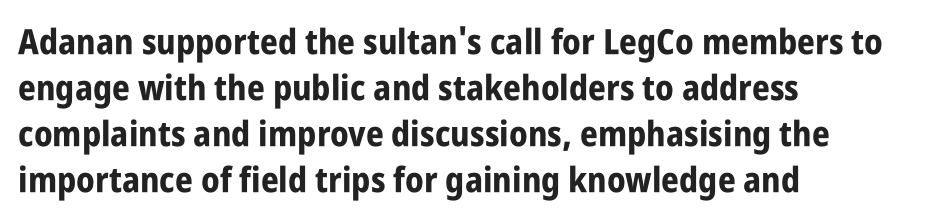
Compared with typical paragraphs, the rows here are spaced about the same. Alignment: flush left. Does the lettering tilt? It doesn't — this is upright. Here the glyphs are tracked normally, forming tight word shapes. Is this a fixed-width face? No — the glyphs have proportional, varying widths.
